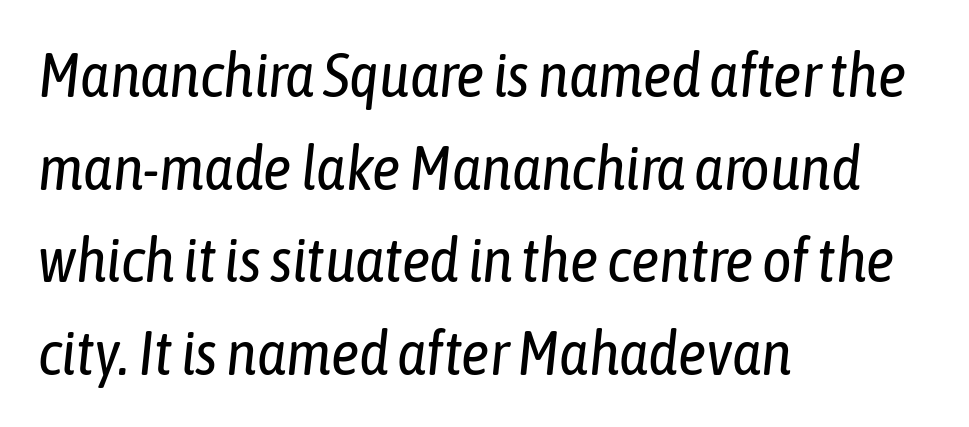
The image shows 63 px regular-weight, condensed type, italic (leaning right); set left-aligned, normal line spacing (1.47x), normal letter spacing, not underlined; low stroke contrast and a medium x-height.
